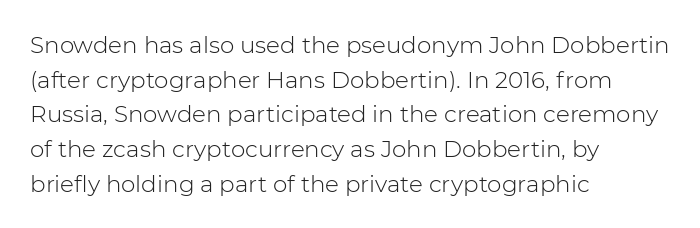
The image shows 23 px text type, upright; set left-aligned, normal line spacing (1.51x), normal letter spacing, not underlined.
